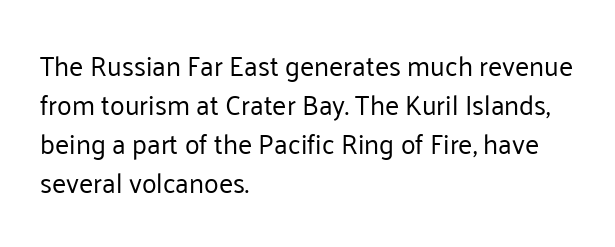
Nothing heavy about these letters — not bold at all. The block of text has a typical density, with ordinary space between rows. Posture: straight, roman, zero tilt. Quick note: underline off. The letterforms sit shoulder to shoulder at normal distance.
